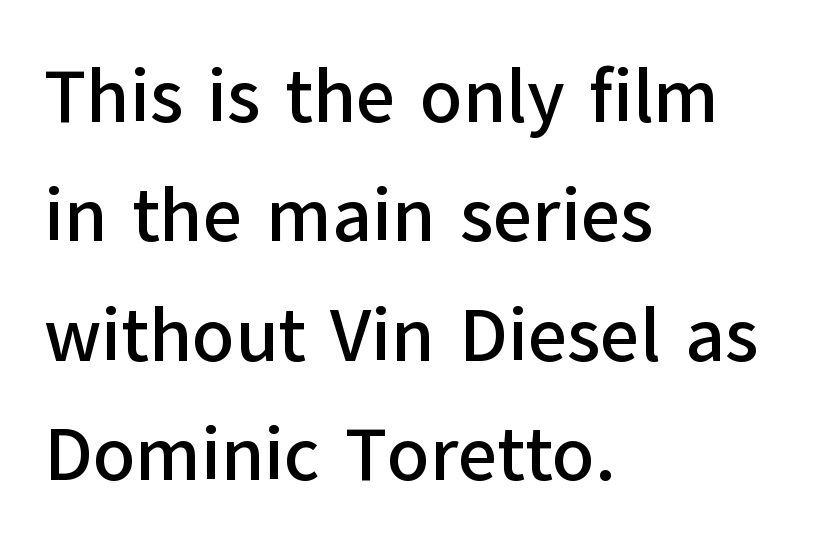
Q: Is the text italic (slanted)? A: No, it is upright.
Q: Is the typeface a serif or a sans-serif typeface? A: Sans-serif.
Q: Is the text underlined? A: No.
Q: How is the paragraph aligned? A: Left-aligned.
Q: Is the spacing between letters normal or unusually wide? A: Normal.
Q: Is the spacing between lines tight, normal or loose? A: Normal.
Q: Width (condensed, normal, or wide)? A: Normal.
Q: Stroke contrast? A: Low.
Q: x-height? A: Medium.
Q: Monospaced? A: No.
